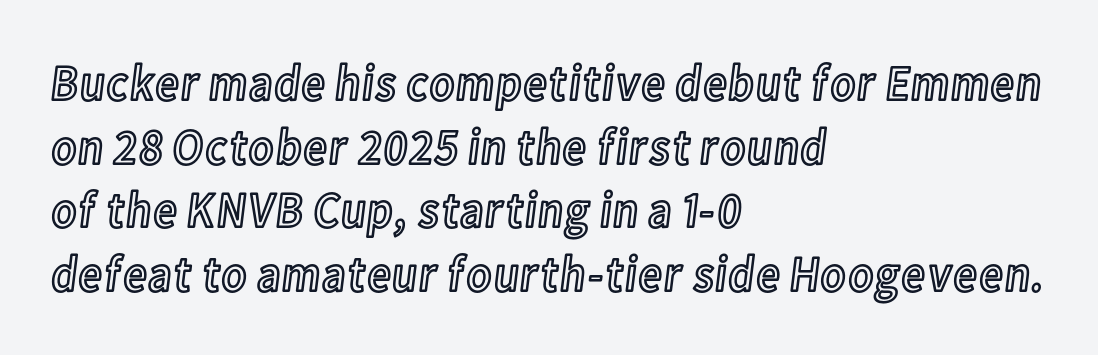
The image shows 51 px condensed type; set left-aligned, normal line spacing (1.25x), normal letter spacing, not underlined; a medium x-height.
